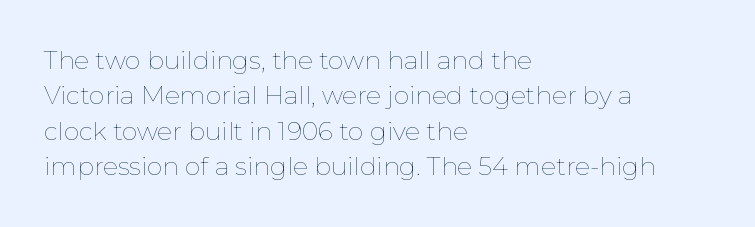
{"italic": "no", "bold": "no", "underline": "no", "align": "left", "line_spacing": "normal", "line_spacing_ratio": 1.42, "letter_spacing": "normal", "letter_spacing_em": 0.0, "glyph_px": 25}
